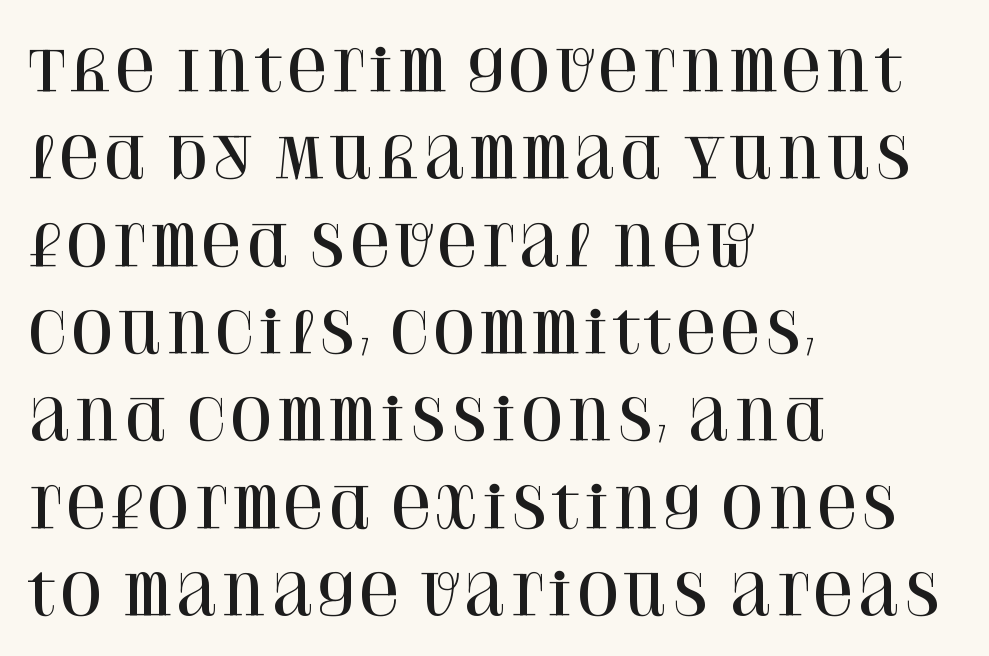
{"serif": "yes", "italic": "no", "width": "normal", "stroke_contrast": "high", "x_height": "large", "monospaced": "no", "underline": "no", "align": "left", "line_spacing": "normal", "line_spacing_ratio": 1.56, "letter_spacing": "normal", "letter_spacing_em": 0.0, "glyph_px": 56}
